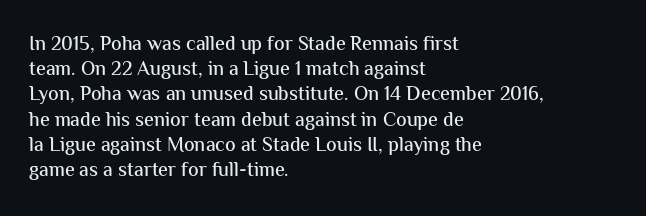
Q: Is the text italic (slanted)? A: No, it is upright.
Q: Is the text underlined? A: No.
Q: How is the paragraph aligned? A: Left-aligned.
Q: Is the spacing between letters normal or unusually wide? A: Normal.
Q: Is the spacing between lines tight, normal or loose? A: Normal.
